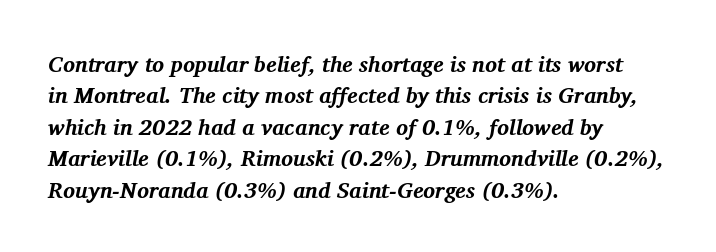
The image shows 22 px bold type, italic (leaning right); set left-aligned, normal line spacing (1.43x), normal letter spacing, not underlined.
